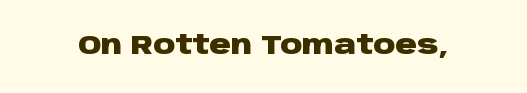
Q: Is the text bold? A: Yes.
Q: Is the text italic (slanted)? A: No, it is upright.
Q: Is the text underlined? A: No.
Q: Is the spacing between letters normal or unusually wide? A: Normal.
